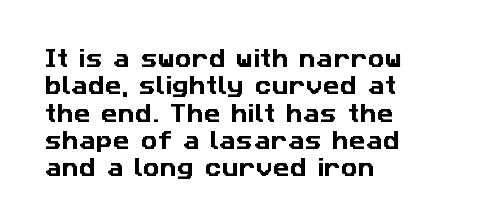
{"underline": "no", "align": "left", "line_spacing": "normal", "line_spacing_ratio": 1.3, "letter_spacing": "normal", "letter_spacing_em": 0.0, "glyph_px": 21}
